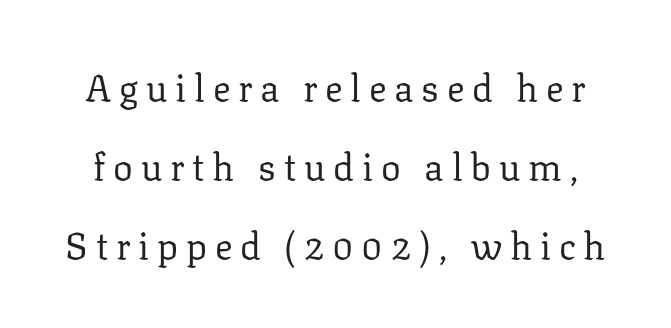
The area under the type is left untouched. Tracking here is generous; glyphs stand well apart from one another. The passage shown stacks its lines with a broad gap. Stroke mass is kept to a normal reading level or below.
